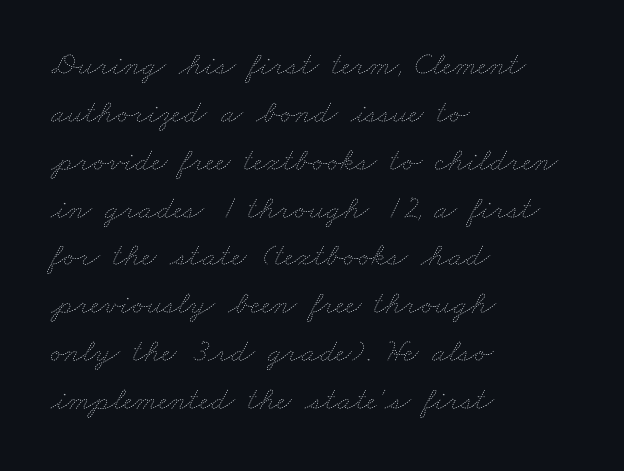
The image shows 33 px thin, wide type; set left-aligned, normal line spacing (1.45x), normal letter spacing, not underlined; low stroke contrast and a small x-height.
